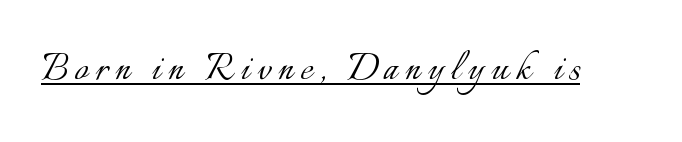
The image shows 47 px light type; set underlined; low stroke contrast and a small x-height.
